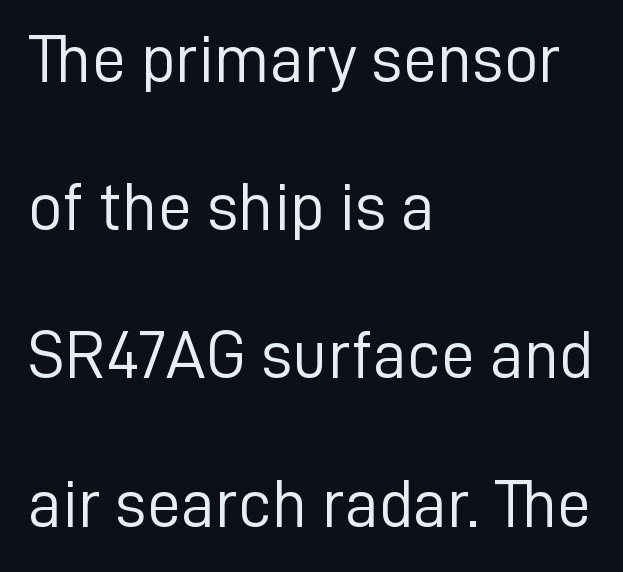
The image shows 68 px light sans-serif type, upright; set left-aligned, loose line spacing (2.18x), normal letter spacing, not underlined; low stroke contrast and a medium x-height.
